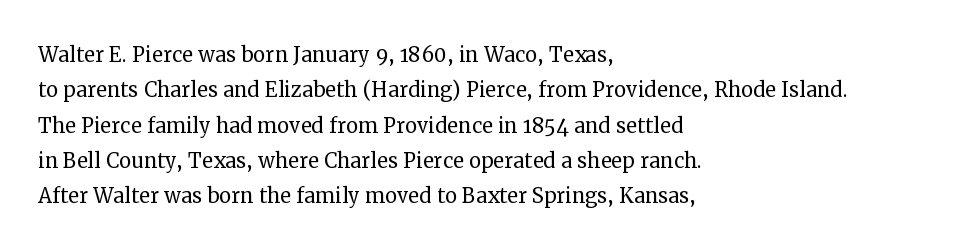
Line beginnings align vertically; line endings do not. The typography opts for an upright posture over an oblique one. Baseline-to-baseline distance is the conventional proportion of letter height. The characters are drawn with everyday or finer stroke widths. Here the glyphs are tracked normally, forming tight word shapes.
